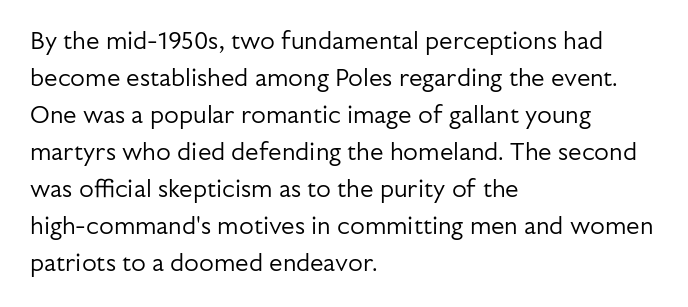
The image shows 24 px text type, upright; set left-aligned, normal line spacing (1.54x), normal letter spacing, not underlined.
